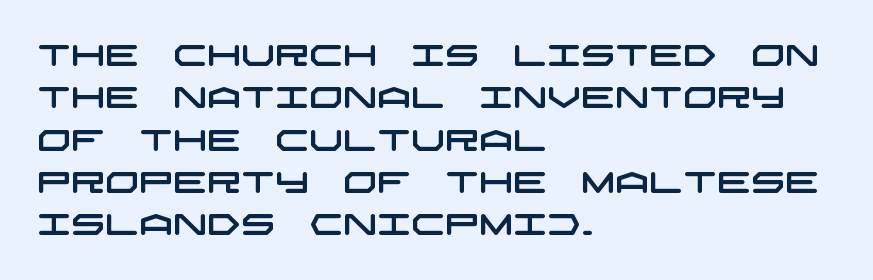
Q: Is the typeface a serif or a sans-serif typeface? A: Sans-serif.
Q: Is the text underlined? A: No.
Q: How is the paragraph aligned? A: Left-aligned.
Q: Is the spacing between letters normal or unusually wide? A: Normal.
Q: Is the spacing between lines tight, normal or loose? A: Normal.
Q: Width (condensed, normal, or wide)? A: Wide.
Q: Stroke contrast? A: Low.
Q: x-height? A: Large.
